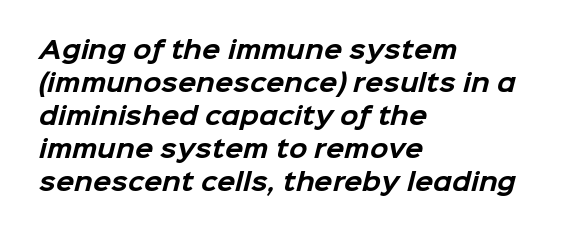
Q: Is the text bold? A: Yes.
Q: Is the text underlined? A: No.
Q: How is the paragraph aligned? A: Left-aligned.
Q: Is the spacing between letters normal or unusually wide? A: Normal.
Q: Is the spacing between lines tight, normal or loose? A: Normal.
